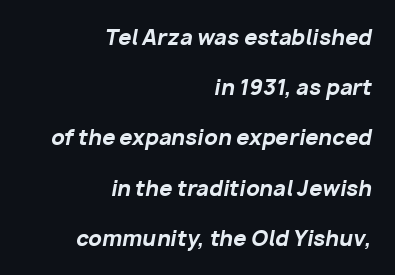
The rendering anchors every line to the right-hand side. The specimen omits any rule beneath the text block's lines. Notice how thick the strokes are: this is what a full bold looks like. The font's italic variant was chosen for this text.
